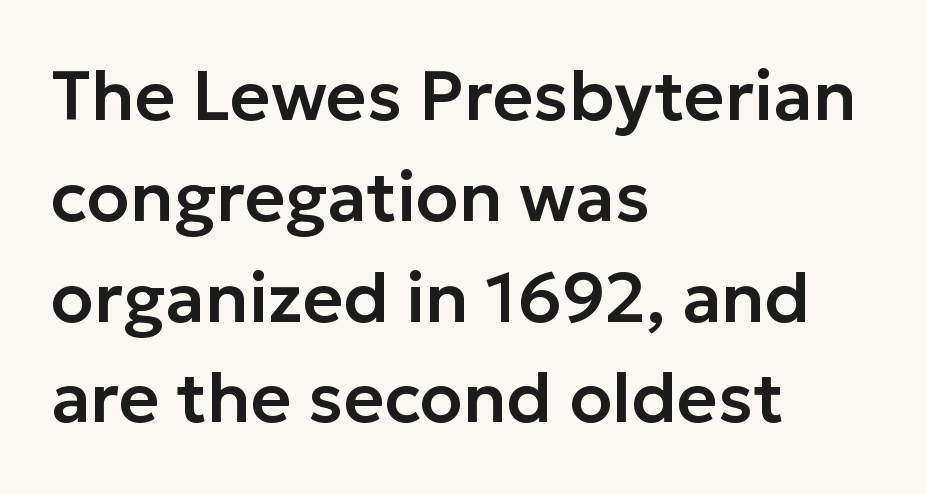
Glance below the letters and you will spot only blank space. Tracking here is standard; glyphs follow each other at the usual distance. Notice how descenders clear the ascenders below comfortably — that's standard leading. When letters stand straight like this, we call the style roman or upright. A typesetter would label this face a sans. This rendering uses left alignment, leaving the right contour irregular.
